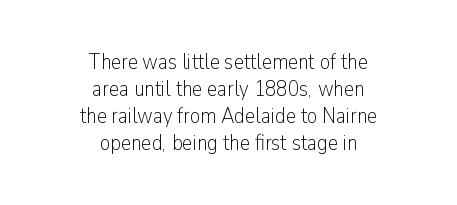
{"italic": "no", "bold": "no", "underline": "no", "align": "center", "line_spacing_ratio": 1.18, "letter_spacing": "normal", "letter_spacing_em": 0.0, "glyph_px": 23}
